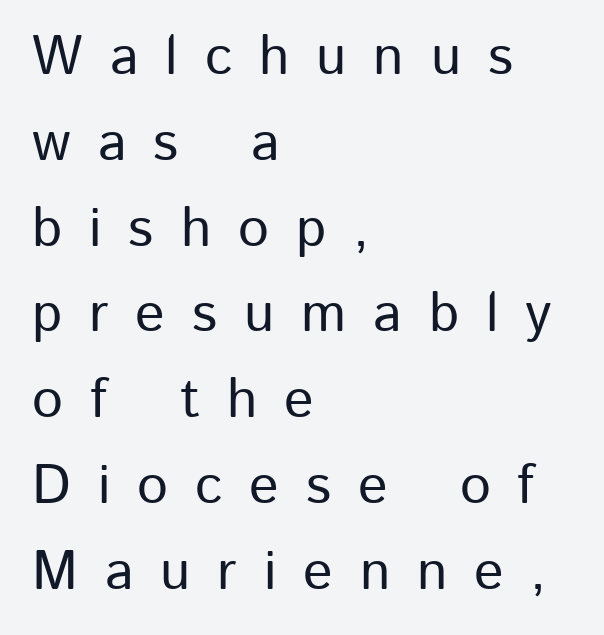
Q: Is the text italic (slanted)? A: No, it is upright.
Q: Is the typeface a serif or a sans-serif typeface? A: Sans-serif.
Q: Is the text underlined? A: No.
Q: How is the paragraph aligned? A: Left-aligned.
Q: Is the spacing between letters normal or unusually wide? A: Unusually wide.
Q: Is the spacing between lines tight, normal or loose? A: Normal.
Q: Width (condensed, normal, or wide)? A: Normal.
Q: Stroke contrast? A: Low.
Q: x-height? A: Medium.
Q: Monospaced? A: No.
